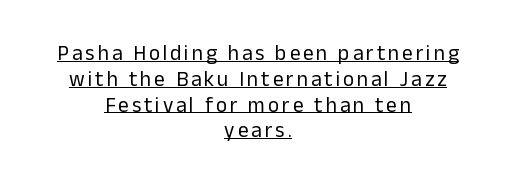
The image shows 21 px text type, upright; set centered, line spacing 1.23x, underlined.
